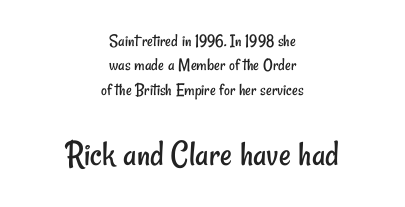
{"serif": "no", "bold": "no", "weight": "regular", "width": "condensed", "stroke_contrast": "low", "x_height": "small", "monospaced": "no", "underline": "no", "align": "center", "line_spacing": "normal", "line_spacing_ratio": 1.35, "letter_spacing": "normal", "letter_spacing_em": 0.0, "larger_block": "second", "size_ratio": 2.06, "glyph_px": 37}
